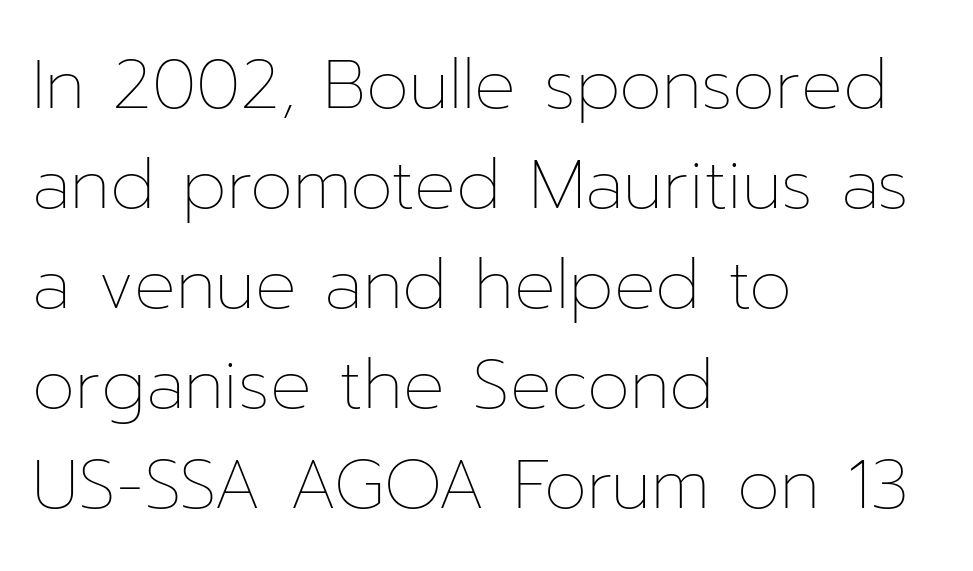
Q: Is the text bold? A: No.
Q: Is the text italic (slanted)? A: No, it is upright.
Q: Is the text underlined? A: No.
Q: How is the paragraph aligned? A: Left-aligned.
Q: Is the spacing between letters normal or unusually wide? A: Normal.
Q: Is the spacing between lines tight, normal or loose? A: Normal.
Q: Width (condensed, normal, or wide)? A: Normal.
Q: Stroke contrast? A: Low.
Q: x-height? A: Medium.
Q: Monospaced? A: No.
